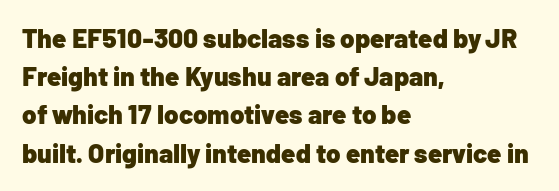
Q: Is the text bold? A: Yes.
Q: Is the text italic (slanted)? A: No, it is upright.
Q: Is the text underlined? A: No.
Q: How is the paragraph aligned? A: Left-aligned.
Q: Is the spacing between letters normal or unusually wide? A: Normal.
Q: Is the spacing between lines tight, normal or loose? A: Normal.
